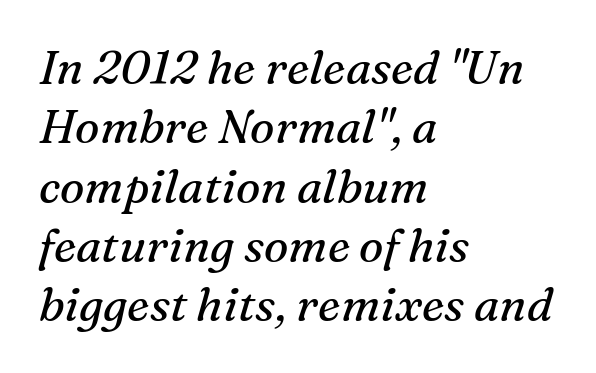
{"serif": "yes", "italic": "yes", "lean": "right", "slant_degrees": 16, "bold": "no", "weight": "regular", "width": "normal", "stroke_contrast": "medium", "x_height": "medium", "monospaced": "no", "underline": "no", "align": "left", "line_spacing": "normal", "line_spacing_ratio": 1.29, "letter_spacing": "normal", "letter_spacing_em": 0.0, "glyph_px": 46}
